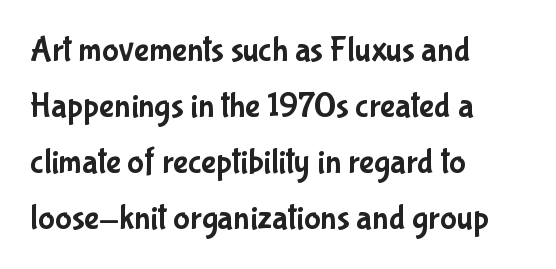
The image shows 35 px condensed sans-serif type, upright; set left-aligned, normal line spacing (1.6x), normal letter spacing, not underlined; low stroke contrast and a medium x-height.
